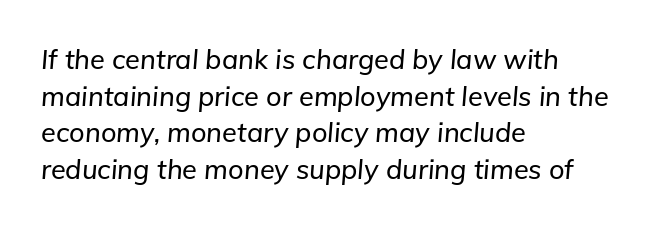
The image shows 27 px text type, italic (leaning right); set left-aligned, normal line spacing (1.36x), normal letter spacing, not underlined.
